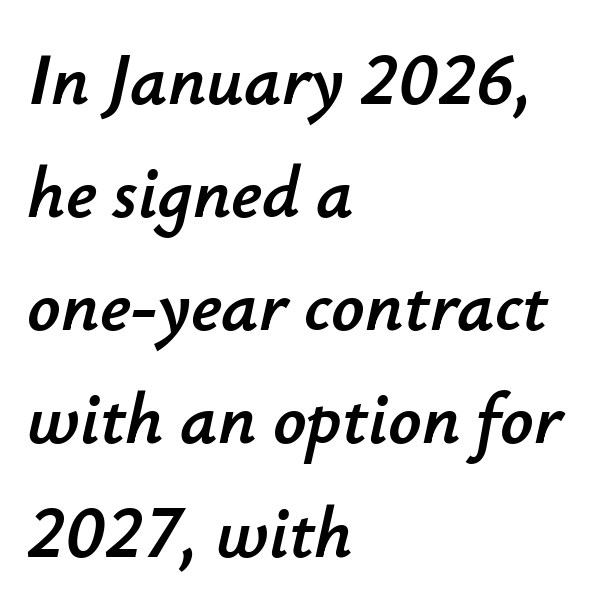
This sample has the flowing, uneven cadence of proportional lettering. Alignment: flush left. Students, note that the glyphs here touch the page at normal intervals. Vertically, the passage feels balanced, rows spaced as you'd expect. The foot of each line stays bare and open.
